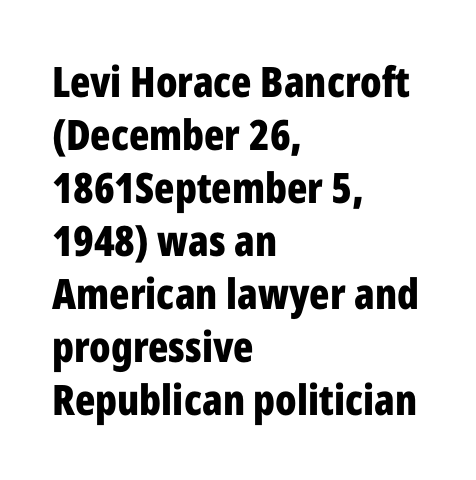
Q: Is the text bold? A: Yes.
Q: Is the text italic (slanted)? A: No, it is upright.
Q: Is the typeface a serif or a sans-serif typeface? A: Sans-serif.
Q: Is the text underlined? A: No.
Q: How is the paragraph aligned? A: Left-aligned.
Q: Is the spacing between letters normal or unusually wide? A: Normal.
Q: Is the spacing between lines tight, normal or loose? A: Normal.
Q: Width (condensed, normal, or wide)? A: Condensed.
Q: Stroke contrast? A: Low.
Q: x-height? A: Medium.
Q: Monospaced? A: No.
